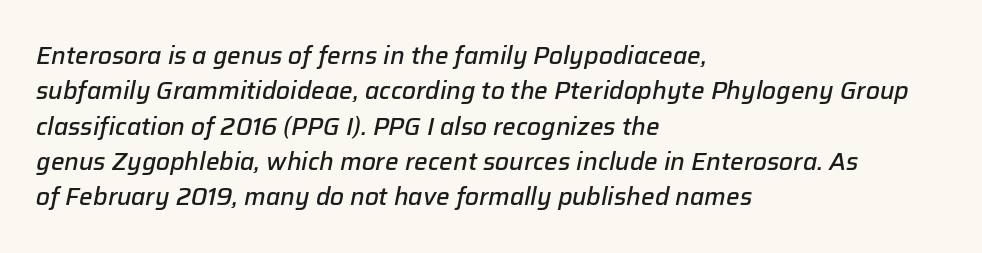
The image shows 24 px text type, italic (leaning right); set left-aligned, normal line spacing (1.47x), normal letter spacing, not underlined.
